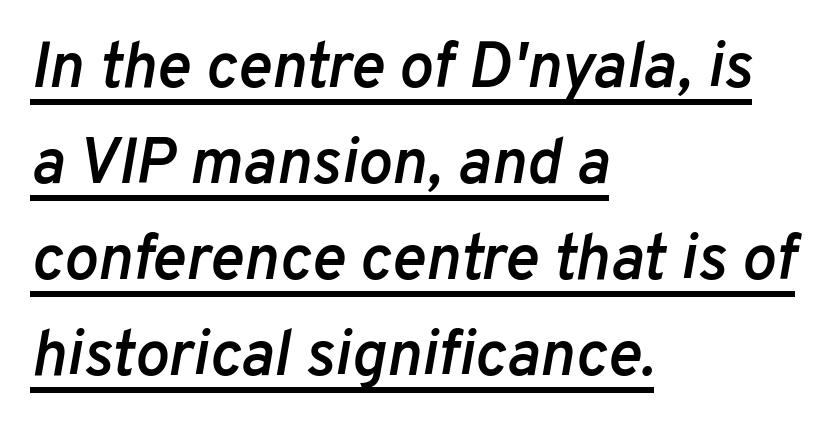
Q: Is the text bold? A: Semi-bold.
Q: Is the text italic (slanted)? A: Yes, it leans right by about 10 degrees.
Q: Is the text underlined? A: Yes.
Q: How is the paragraph aligned? A: Left-aligned.
Q: Is the spacing between letters normal or unusually wide? A: Normal.
Q: Is the spacing between lines tight, normal or loose? A: Normal.
Q: Width (condensed, normal, or wide)? A: Normal.
Q: Stroke contrast? A: Low.
Q: x-height? A: Medium.
Q: Monospaced? A: No.
